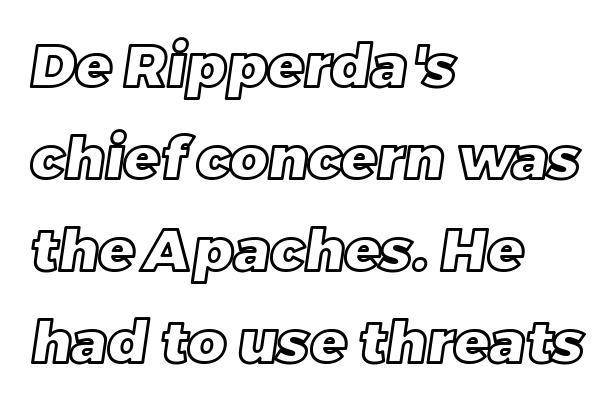
The image shows 59 px text type; set left-aligned, normal line spacing (1.56x), normal letter spacing, not underlined; a large x-height.
